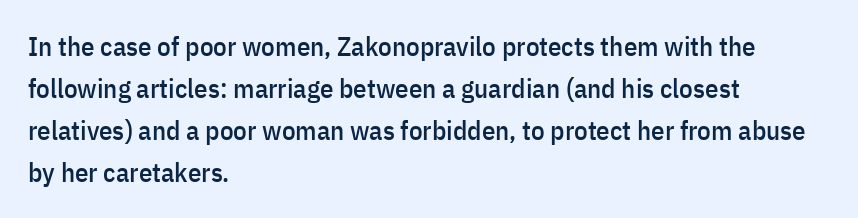
{"italic": "no", "underline": "no", "align": "left", "line_spacing": "normal", "line_spacing_ratio": 1.55, "letter_spacing": "normal", "letter_spacing_em": 0.0, "glyph_px": 27}
